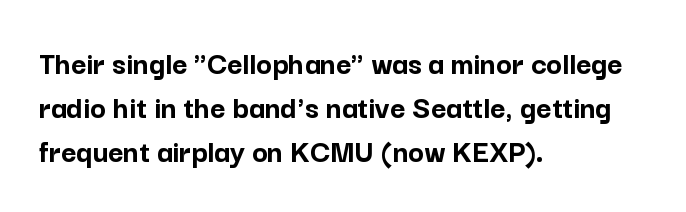
Q: Is the text bold? A: Yes.
Q: Is the text italic (slanted)? A: No, it is upright.
Q: Is the typeface a serif or a sans-serif typeface? A: Sans-serif.
Q: Is the text underlined? A: No.
Q: How is the paragraph aligned? A: Left-aligned.
Q: Is the spacing between letters normal or unusually wide? A: Normal.
Q: Is the spacing between lines tight, normal or loose? A: Normal.
Q: Width (condensed, normal, or wide)? A: Normal.
Q: Stroke contrast? A: Low.
Q: x-height? A: Medium.
Q: Monospaced? A: No.
